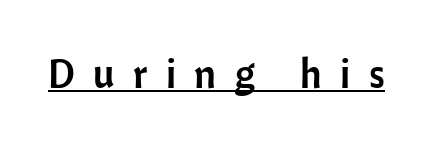
The image shows 40 px sans-serif type, upright; set unusually wide letter spacing (+0.46 em), underlined; low stroke contrast and a medium x-height.
